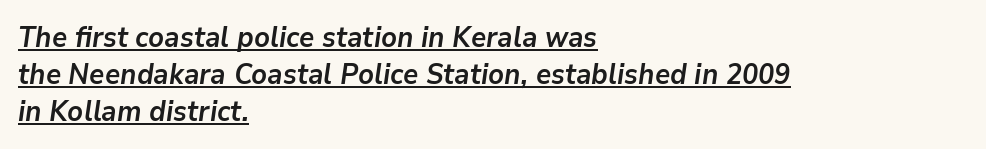
{"italic": "yes", "lean": "right", "slant_degrees": 9, "bold": "yes", "weight": "semibold", "width": "normal", "stroke_contrast": "low", "x_height": "medium", "monospaced": "no", "underline": "yes", "align": "left", "line_spacing": "normal", "line_spacing_ratio": 1.32, "letter_spacing": "normal", "letter_spacing_em": 0.0, "glyph_px": 28}
